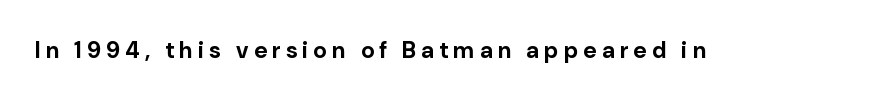
{"italic": "no", "bold": "yes", "underline": "no", "letter_spacing": "wide", "letter_spacing_em": 0.23, "glyph_px": 23}
